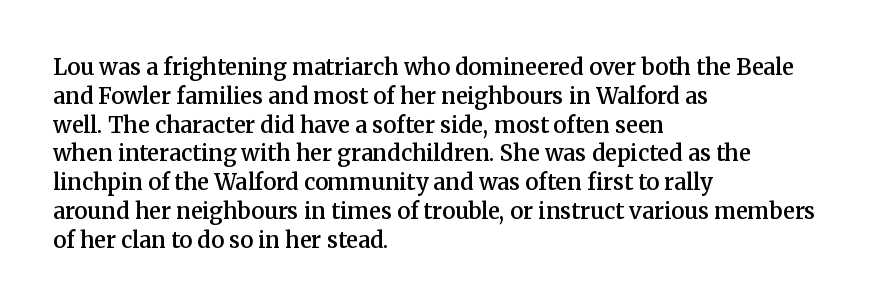
{"italic": "no", "bold": "semi", "underline": "no", "align": "left", "line_spacing": "normal", "line_spacing_ratio": 1.31, "letter_spacing": "normal", "letter_spacing_em": 0.0, "glyph_px": 22}
